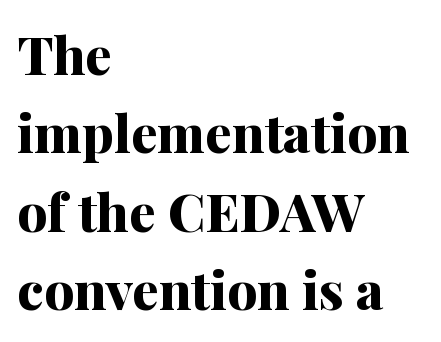
Reading down the column, the eye jumps a familiar distance to each next line. This rendering features lettering with no underline. Plenty of ink on the page — the face is bold. Is this a fixed-width face? No — the glyphs have proportional, varying widths.
